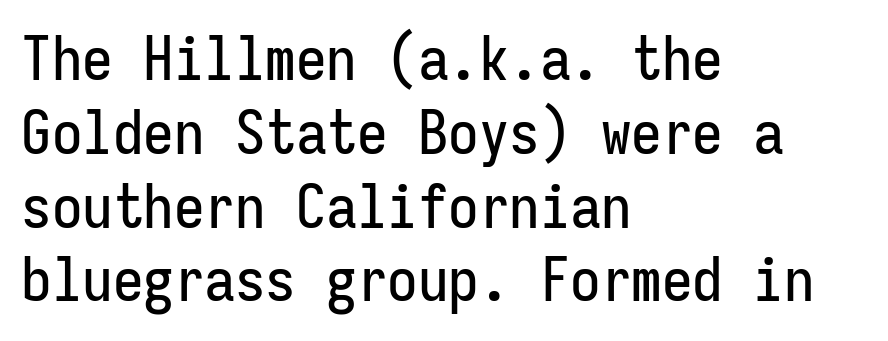
Q: Is the text italic (slanted)? A: No, it is upright.
Q: Is the typeface a serif or a sans-serif typeface? A: Sans-serif.
Q: Is the text underlined? A: No.
Q: How is the paragraph aligned? A: Left-aligned.
Q: Is the spacing between letters normal or unusually wide? A: Normal.
Q: Width (condensed, normal, or wide)? A: Condensed.
Q: Stroke contrast? A: Low.
Q: x-height? A: Medium.
Q: Monospaced? A: Yes.
